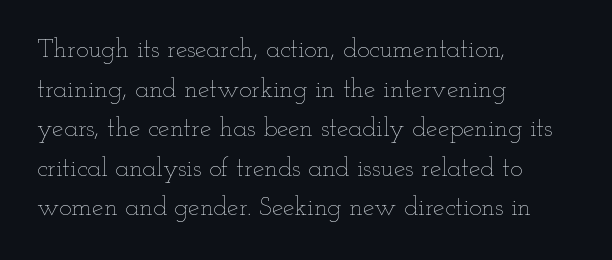
Q: Is the text bold? A: No.
Q: Is the text italic (slanted)? A: No, it is upright.
Q: Is the text underlined? A: No.
Q: How is the paragraph aligned? A: Left-aligned.
Q: Is the spacing between letters normal or unusually wide? A: Normal.
Q: Is the spacing between lines tight, normal or loose? A: Normal.
